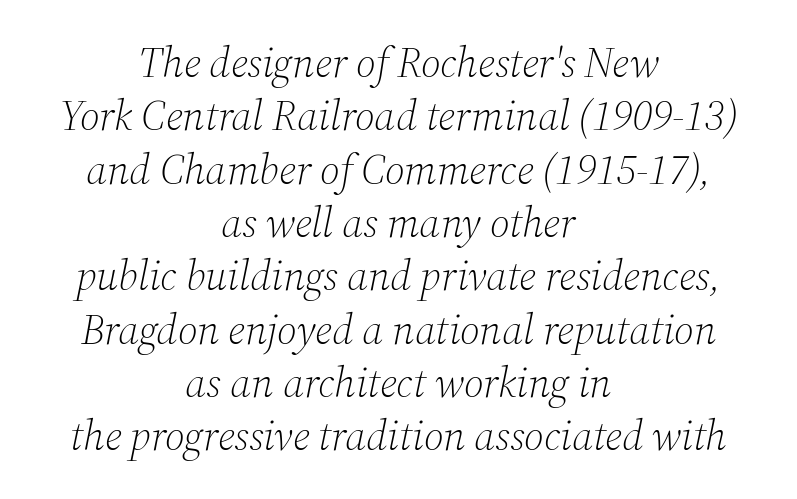
The whitespace from short lines is split evenly between both sides. These lines sit exactly where default settings would place them. Descenders hang freely into open space. The face used here has a pronounced slope to its letters. Short note: letters normally spaced.
